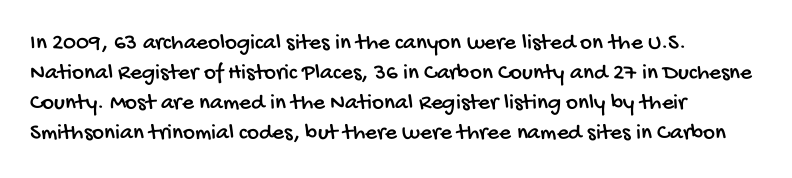
Q: Is the text underlined? A: No.
Q: How is the paragraph aligned? A: Left-aligned.
Q: Is the spacing between letters normal or unusually wide? A: Normal.
Q: Is the spacing between lines tight, normal or loose? A: Normal.
